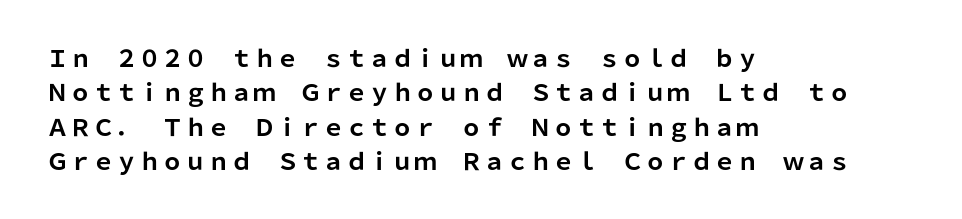
The image shows 23 px bold type, upright; set left-aligned, normal line spacing (1.49x), normal letter spacing, not underlined.
